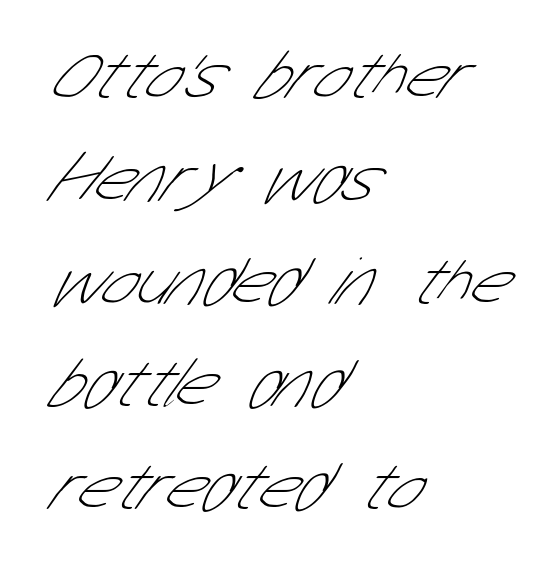
{"serif": "no", "bold": "no", "weight": "thin", "width": "condensed", "stroke_contrast": "low", "x_height": "medium", "monospaced": "no", "underline": "no", "align": "left", "line_spacing": "normal", "line_spacing_ratio": 1.49, "letter_spacing": "normal", "letter_spacing_em": 0.0, "glyph_px": 69}
